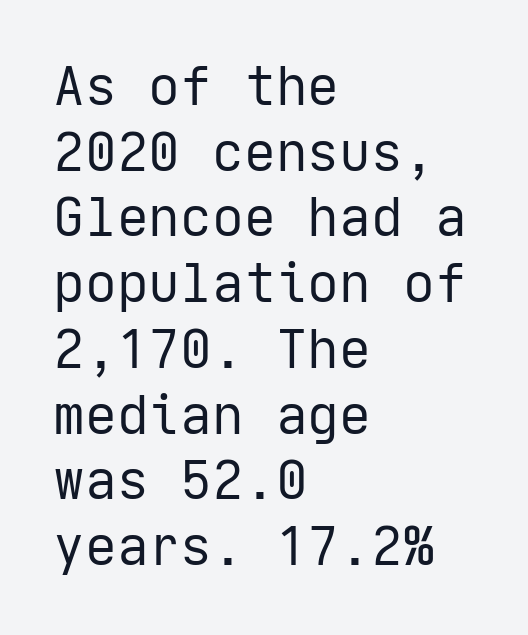
{"serif": "no", "italic": "no", "bold": "no", "weight": "regular", "width": "normal", "stroke_contrast": "low", "x_height": "medium", "underline": "no", "align": "left", "line_spacing_ratio": 1.24, "letter_spacing": "normal", "letter_spacing_em": 0.0, "glyph_px": 53}
